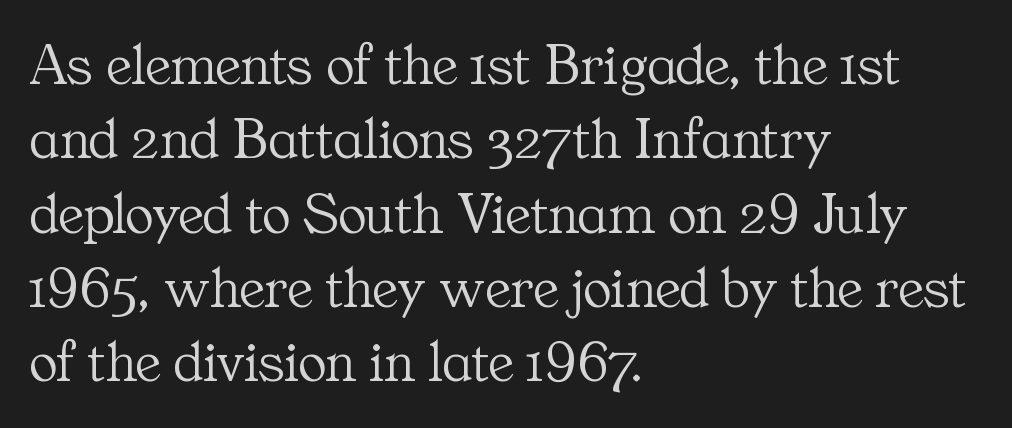
You can tell it's not italic because the verticals are truly vertical. Reading down the column, the eye jumps a familiar distance to each next line. The strokes carry an ordinary text weight at most. The letterforms sit shoulder to shoulder at normal distance. You could not count columns in this text — the font is proportionally spaced. Descenders are the only things crossing below the line.
